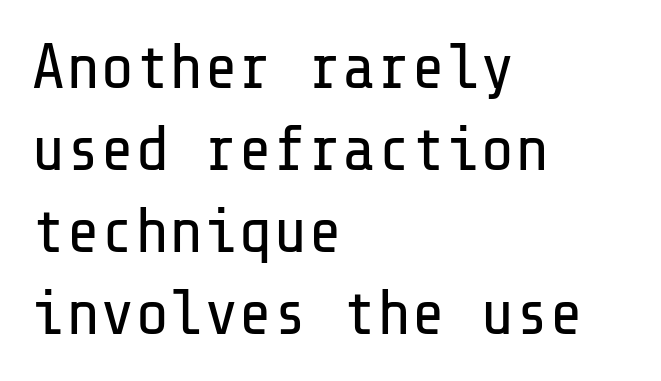
Q: Is the text bold? A: No.
Q: Is the text italic (slanted)? A: No, it is upright.
Q: Is the typeface a serif or a sans-serif typeface? A: Sans-serif.
Q: Is the text underlined? A: No.
Q: How is the paragraph aligned? A: Left-aligned.
Q: Is the spacing between letters normal or unusually wide? A: Normal.
Q: Is the spacing between lines tight, normal or loose? A: Normal.
Q: Width (condensed, normal, or wide)? A: Normal.
Q: Stroke contrast? A: Low.
Q: x-height? A: Medium.
